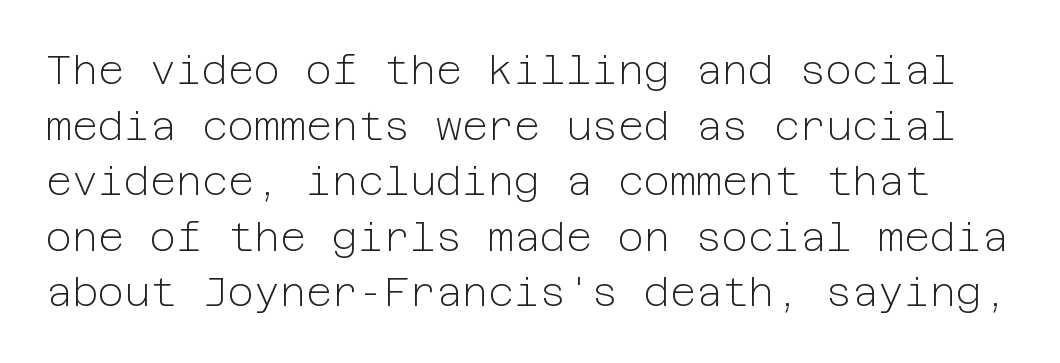
Q: Is the text bold? A: No.
Q: Is the text italic (slanted)? A: No, it is upright.
Q: Is the typeface a serif or a sans-serif typeface? A: Sans-serif.
Q: Is the text underlined? A: No.
Q: Is the spacing between letters normal or unusually wide? A: Normal.
Q: Is the spacing between lines tight, normal or loose? A: Normal.
Q: Width (condensed, normal, or wide)? A: Normal.
Q: Stroke contrast? A: Low.
Q: x-height? A: Medium.
